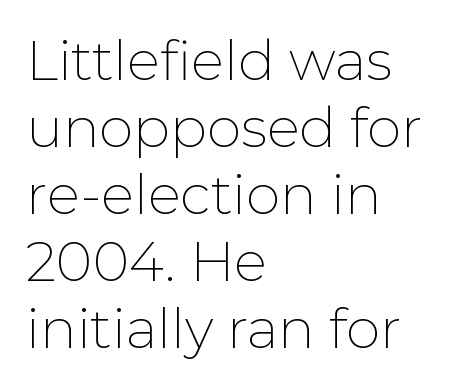
{"serif": "no", "italic": "no", "bold": "no", "weight": "thin", "width": "normal", "stroke_contrast": "low", "x_height": "medium", "monospaced": "no", "underline": "no", "align": "left", "line_spacing_ratio": 1.22, "letter_spacing": "normal", "letter_spacing_em": 0.0, "glyph_px": 55}
